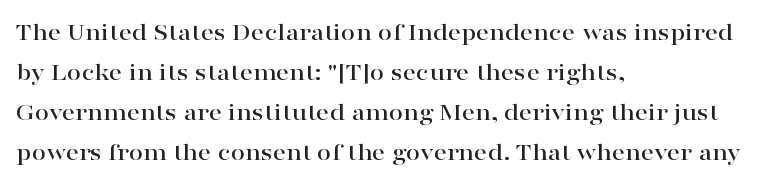
Q: Is the text italic (slanted)? A: No, it is upright.
Q: Is the text underlined? A: No.
Q: How is the paragraph aligned? A: Left-aligned.
Q: Is the spacing between letters normal or unusually wide? A: Normal.
Q: Is the spacing between lines tight, normal or loose? A: Normal.
